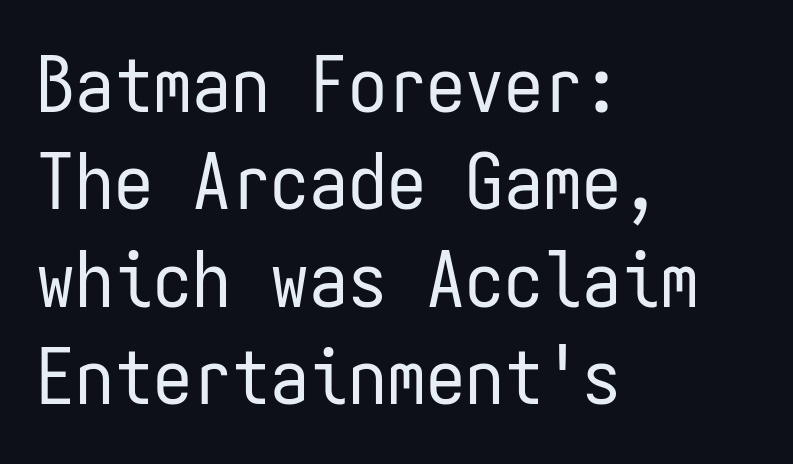
The image shows 78 px regular-weight, condensed sans-serif type, upright, monospaced; set left-aligned, normal line spacing (1.25x), normal letter spacing, not underlined; low stroke contrast and a medium x-height.
